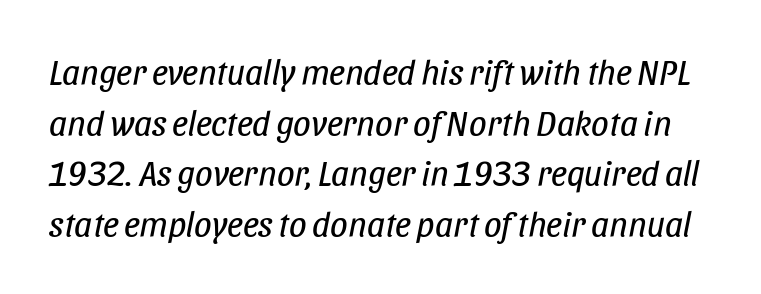
This sample uses plain, unmodified letter spacing. A clean baseline with only descenders dipping below it. Whoever set this chose a conventional vertical rhythm. Varying glyph widths throughout — classic text-font behaviour. Slanted lettering throughout.
